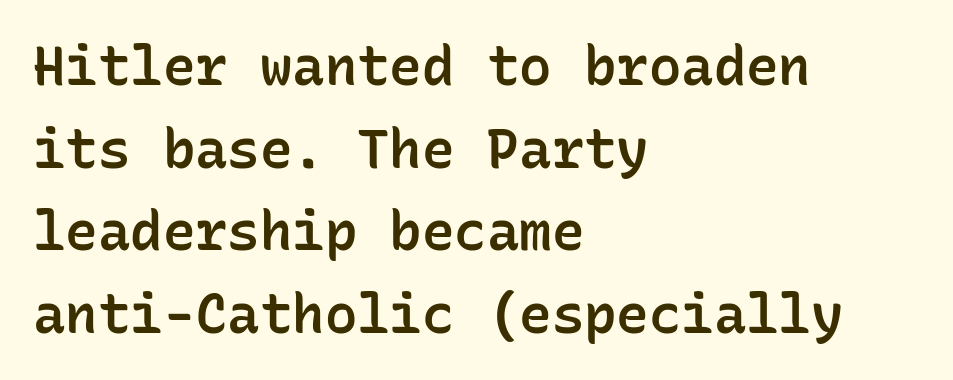
{"serif": "no", "italic": "no", "bold": "semi", "weight": "semibold", "width": "normal", "stroke_contrast": "low", "x_height": "medium", "monospaced": "yes", "underline": "no", "align": "left", "line_spacing": "normal", "line_spacing_ratio": 1.53, "letter_spacing": "normal", "letter_spacing_em": 0.0, "glyph_px": 54}
